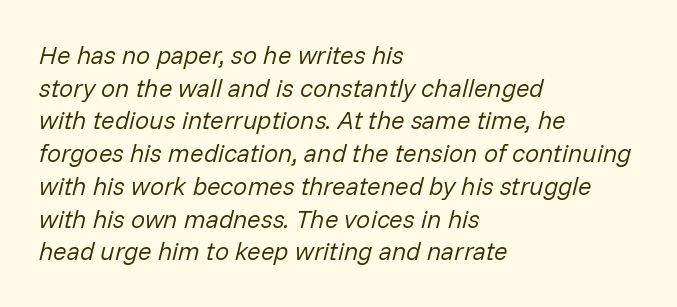
Q: Is the text bold? A: No.
Q: Is the text italic (slanted)? A: Yes, it leans right by about 14 degrees.
Q: Is the text underlined? A: No.
Q: How is the paragraph aligned? A: Left-aligned.
Q: Is the spacing between letters normal or unusually wide? A: Normal.
Q: Is the spacing between lines tight, normal or loose? A: Normal.
